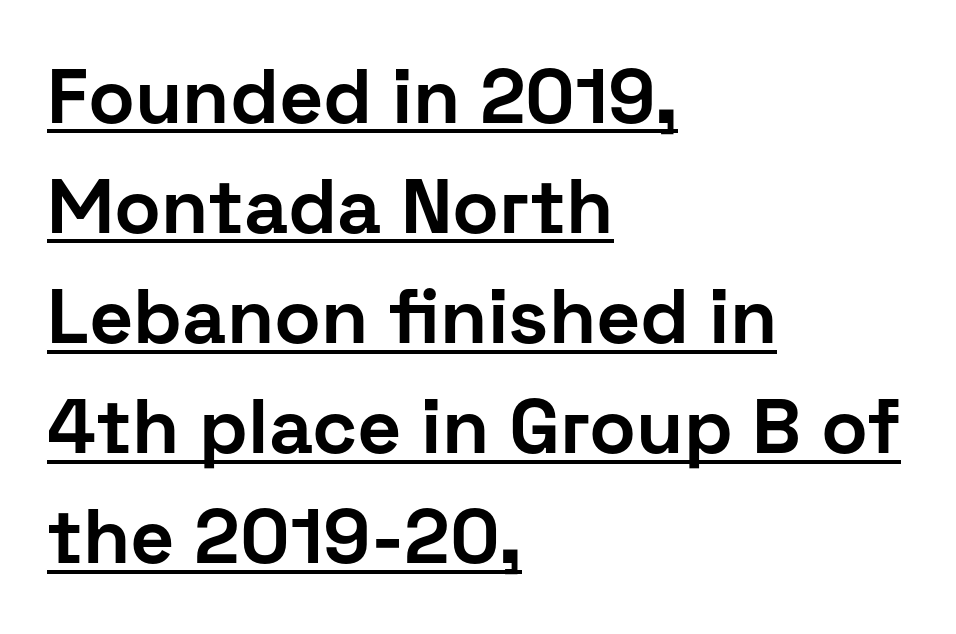
Q: Is the text bold? A: Yes.
Q: Is the text italic (slanted)? A: No, it is upright.
Q: Is the typeface a serif or a sans-serif typeface? A: Sans-serif.
Q: Is the text underlined? A: Yes.
Q: How is the paragraph aligned? A: Left-aligned.
Q: Is the spacing between letters normal or unusually wide? A: Normal.
Q: Is the spacing between lines tight, normal or loose? A: Normal.
Q: Width (condensed, normal, or wide)? A: Normal.
Q: Stroke contrast? A: Low.
Q: x-height? A: Medium.
Q: Monospaced? A: No.
